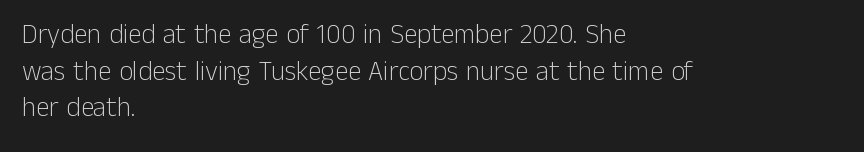
The image shows 27 px text type, upright; set left-aligned, normal line spacing (1.36x), normal letter spacing, not underlined.
